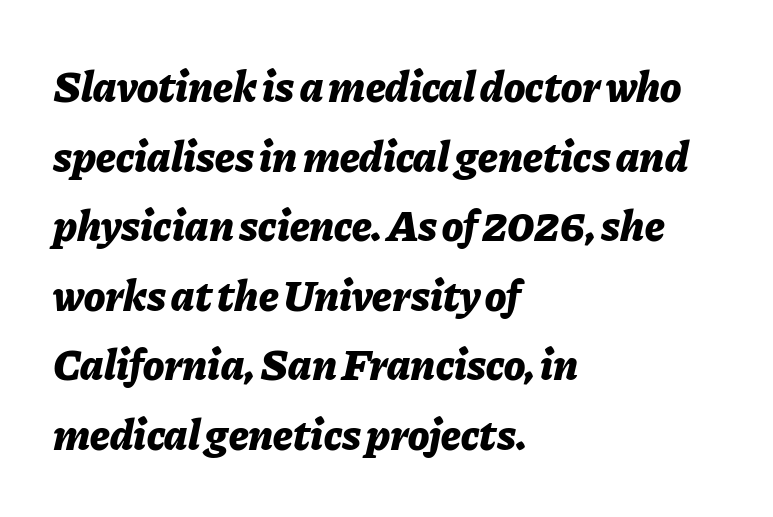
{"italic": "yes", "lean": "right", "slant_degrees": 11, "bold": "yes", "weight": "bold", "width": "normal", "stroke_contrast": "low", "x_height": "medium", "monospaced": "no", "underline": "no", "align": "left", "line_spacing": "normal", "line_spacing_ratio": 1.58, "letter_spacing": "normal", "letter_spacing_em": 0.0, "glyph_px": 44}
